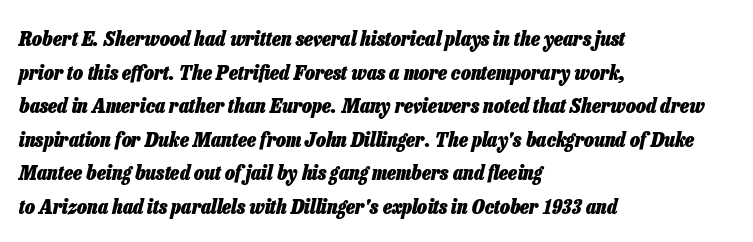
The image shows 21 px bold type, italic (leaning right); set left-aligned, normal line spacing (1.6x), normal letter spacing, not underlined.
